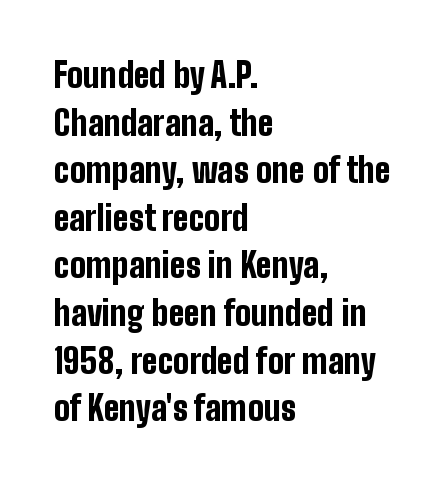
{"serif": "no", "italic": "no", "bold": "yes", "weight": "bold", "width": "condensed", "stroke_contrast": "low", "x_height": "medium", "monospaced": "no", "underline": "no", "align": "left", "line_spacing": "normal", "line_spacing_ratio": 1.4, "letter_spacing": "normal", "letter_spacing_em": 0.0, "glyph_px": 34}
